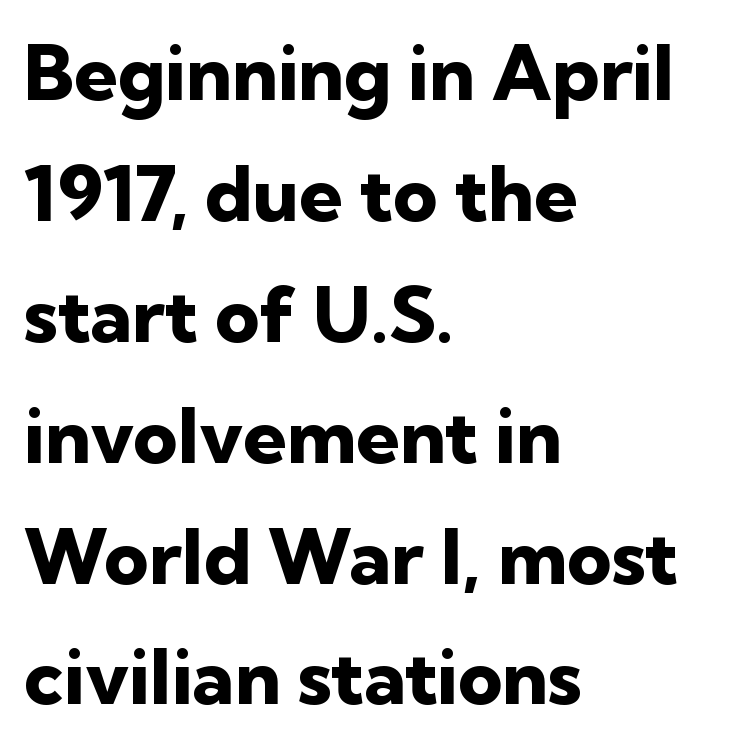
The image shows 77 px heavy sans-serif type, upright; set left-aligned, normal line spacing (1.57x), normal letter spacing, not underlined; low stroke contrast and a medium x-height.
